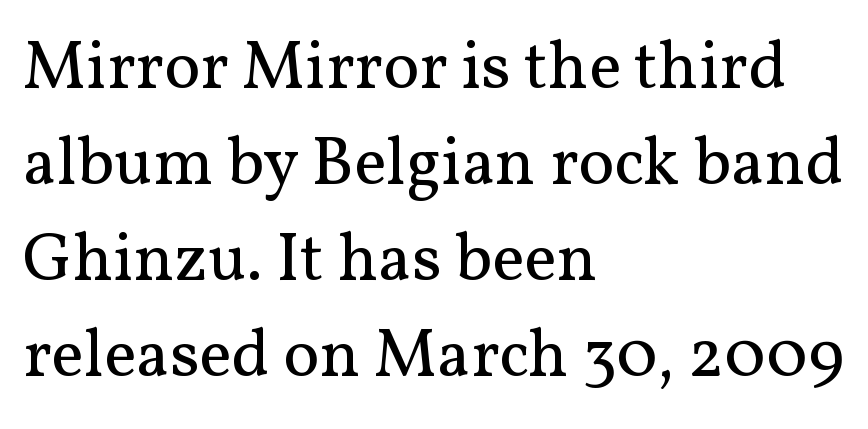
The image shows 68 px regular-weight serif type, upright; set left-aligned, normal line spacing (1.41x), normal letter spacing, not underlined; medium stroke contrast and a medium x-height.
